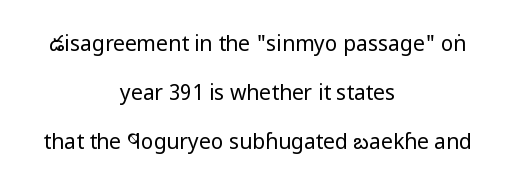
The image shows 21 px text type, upright; set centered, loose line spacing (2.34x), normal letter spacing, not underlined.
